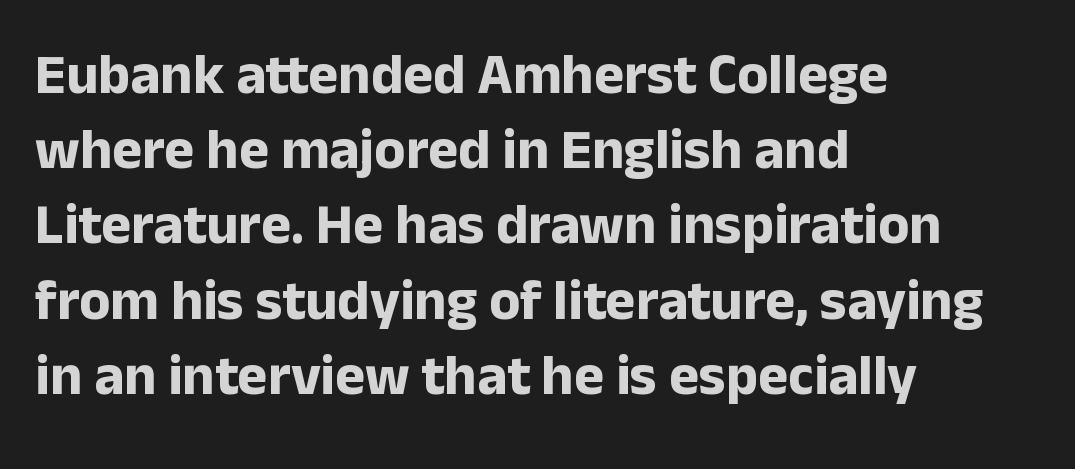
Q: Is the text bold? A: Yes.
Q: Is the text italic (slanted)? A: No, it is upright.
Q: Is the typeface a serif or a sans-serif typeface? A: Sans-serif.
Q: Is the text underlined? A: No.
Q: How is the paragraph aligned? A: Left-aligned.
Q: Is the spacing between letters normal or unusually wide? A: Normal.
Q: Is the spacing between lines tight, normal or loose? A: Normal.
Q: Width (condensed, normal, or wide)? A: Normal.
Q: Stroke contrast? A: Low.
Q: x-height? A: Medium.
Q: Monospaced? A: No.
